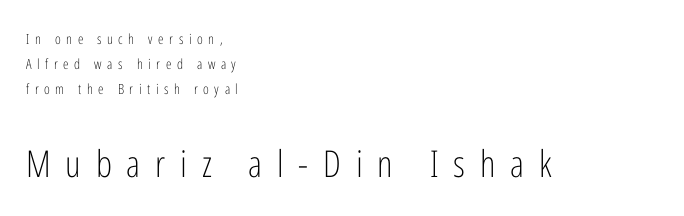
The image shows 37 px light, condensed sans-serif type, upright; set left-aligned, line spacing 1.77x, unusually wide letter spacing (+0.4 em), not underlined; the second (bottom) block is 2.64x larger; low stroke contrast and a medium x-height.
